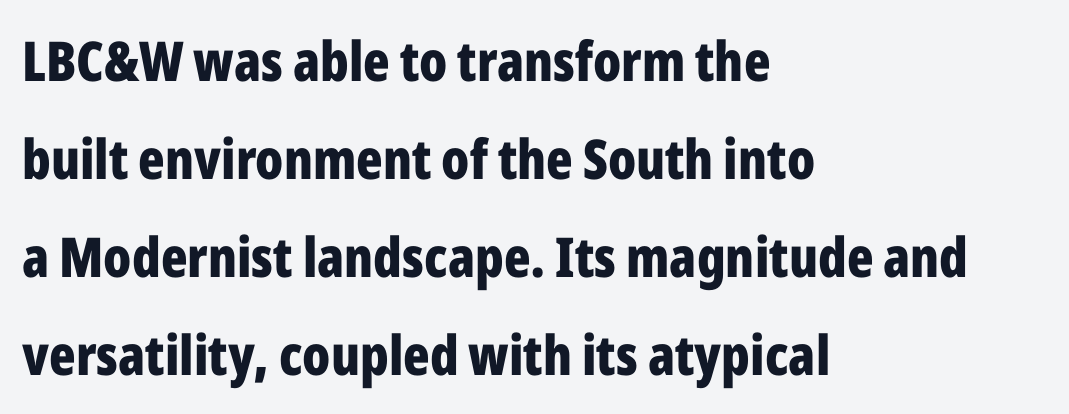
The image shows 55 px bold, condensed sans-serif type, upright; set left-aligned, line spacing 1.78x, normal letter spacing, not underlined; low stroke contrast and a medium x-height.
